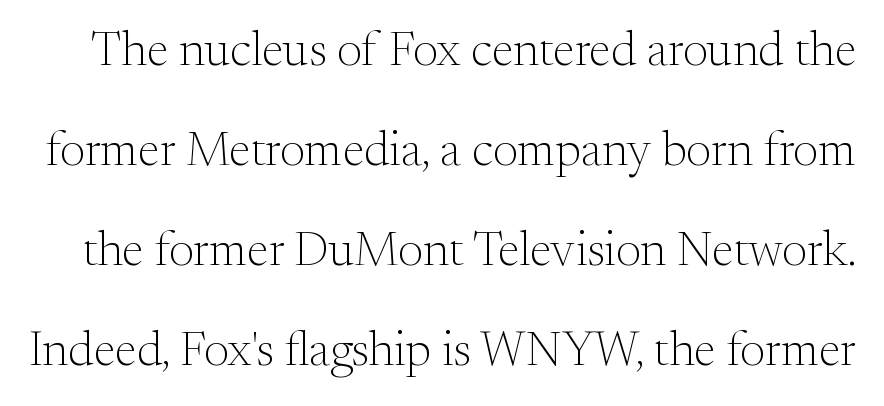
Q: Is the text bold? A: No.
Q: Is the text italic (slanted)? A: No, it is upright.
Q: Is the typeface a serif or a sans-serif typeface? A: Serif.
Q: Is the text underlined? A: No.
Q: Is the spacing between letters normal or unusually wide? A: Normal.
Q: Is the spacing between lines tight, normal or loose? A: Loose.
Q: Width (condensed, normal, or wide)? A: Normal.
Q: Stroke contrast? A: Medium.
Q: x-height? A: Small.
Q: Monospaced? A: No.
